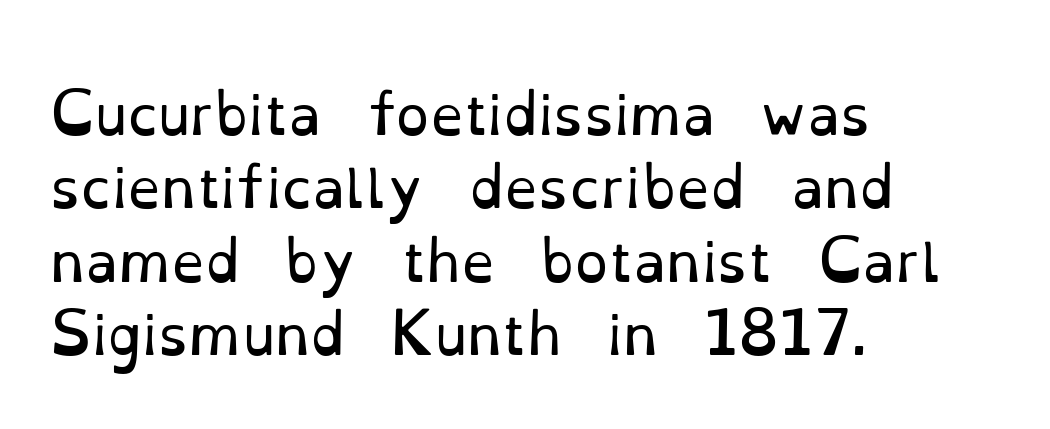
{"serif": "yes", "italic": "no", "bold": "no", "weight": "regular", "width": "normal", "stroke_contrast": "low", "x_height": "small", "monospaced": "no", "underline": "no", "align": "left", "line_spacing": "normal", "line_spacing_ratio": 1.36, "letter_spacing": "normal", "letter_spacing_em": 0.0, "glyph_px": 54}
